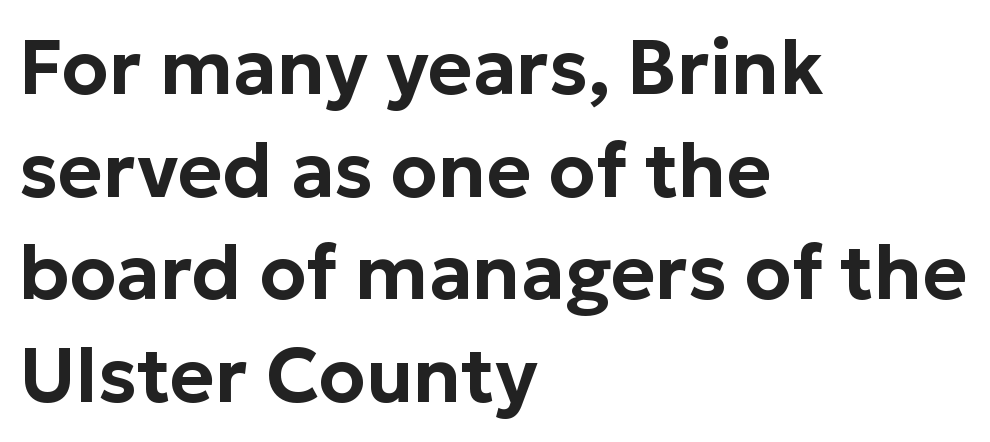
The axis of the letterforms is exactly vertical. The passage shown is typed in a proportional face where columns would drift. The passage shown stacks its lines at a standard gap. Bare-footed words on every line.
